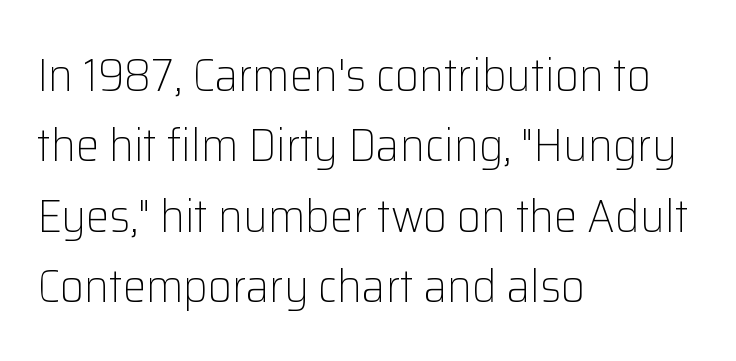
Q: Is the text bold? A: No.
Q: Is the text italic (slanted)? A: No, it is upright.
Q: Is the typeface a serif or a sans-serif typeface? A: Sans-serif.
Q: Is the text underlined? A: No.
Q: How is the paragraph aligned? A: Left-aligned.
Q: Is the spacing between letters normal or unusually wide? A: Normal.
Q: Is the spacing between lines tight, normal or loose? A: Normal.
Q: Width (condensed, normal, or wide)? A: Normal.
Q: Stroke contrast? A: Low.
Q: x-height? A: Medium.
Q: Monospaced? A: No.
